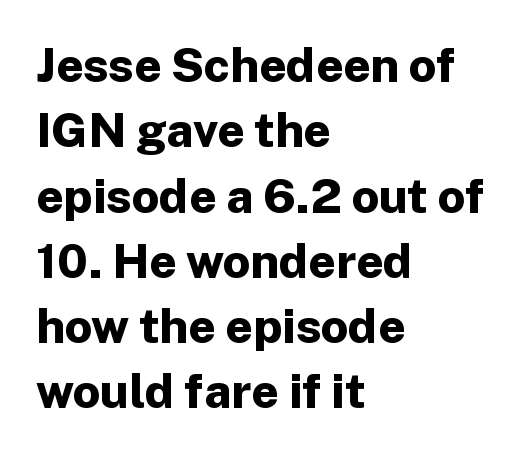
{"serif": "no", "italic": "no", "bold": "yes", "weight": "bold", "width": "normal", "stroke_contrast": "low", "x_height": "medium", "monospaced": "no", "underline": "no", "align": "left", "line_spacing": "normal", "line_spacing_ratio": 1.36, "letter_spacing": "normal", "letter_spacing_em": 0.0, "glyph_px": 48}
